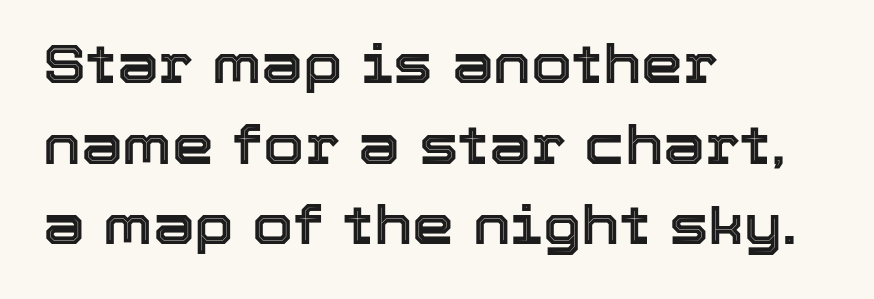
{"italic": "no", "width": "normal", "x_height": "medium", "monospaced": "no", "underline": "no", "align": "left", "line_spacing": "normal", "line_spacing_ratio": 1.52, "letter_spacing": "normal", "letter_spacing_em": 0.0, "glyph_px": 53}
